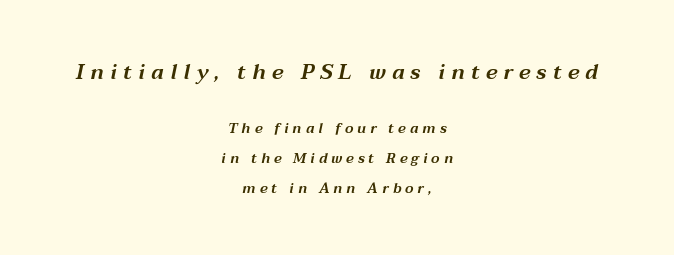
{"italic": "yes", "lean": "right", "slant_degrees": 12, "underline": "no", "align": "center", "line_spacing": "loose", "line_spacing_ratio": 2.14, "letter_spacing": "wide", "letter_spacing_em": 0.29, "larger_block": "first", "size_ratio": 1.5, "glyph_px": 21}
